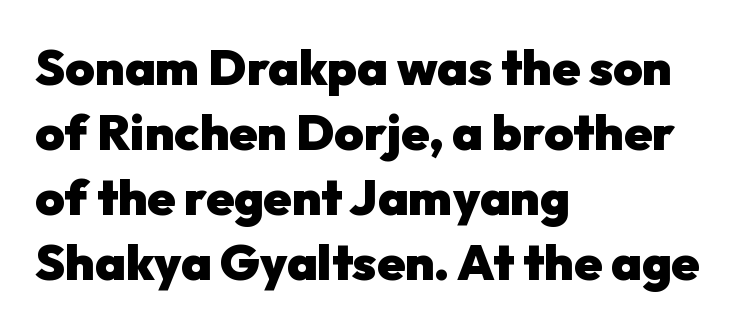
The image shows 50 px heavy sans-serif type, upright; set left-aligned, normal line spacing (1.3x), normal letter spacing, not underlined; low stroke contrast and a medium x-height.
